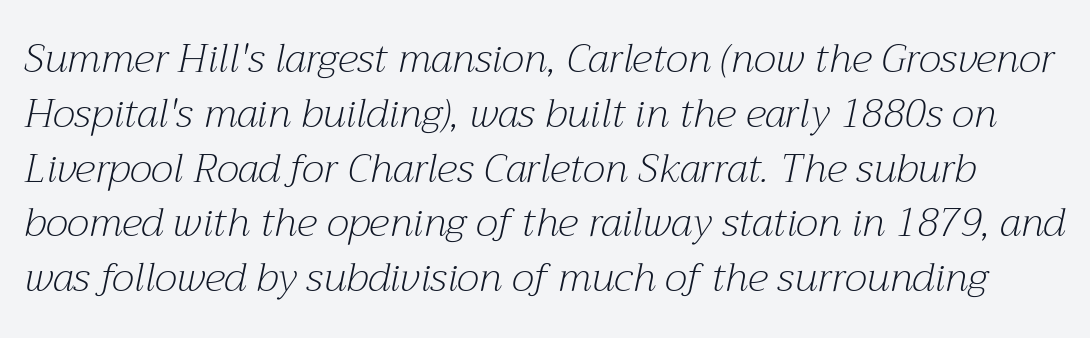
{"serif": "yes", "italic": "yes", "lean": "right", "slant_degrees": 12, "bold": "no", "weight": "light", "width": "normal", "stroke_contrast": "medium", "x_height": "medium", "monospaced": "no", "underline": "no", "line_spacing": "normal", "line_spacing_ratio": 1.37, "letter_spacing": "normal", "letter_spacing_em": 0.0, "glyph_px": 40}
